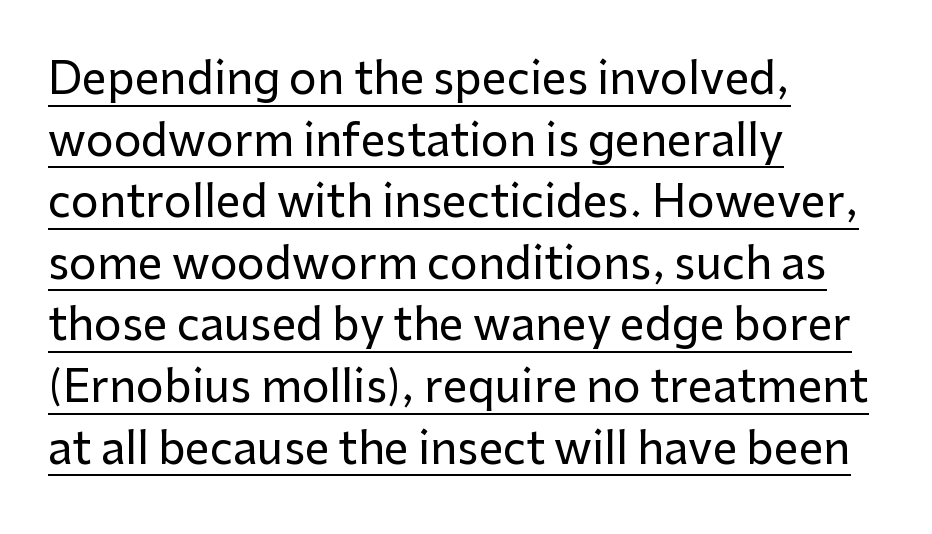
Q: Is the text italic (slanted)? A: No, it is upright.
Q: Is the typeface a serif or a sans-serif typeface? A: Sans-serif.
Q: Is the text underlined? A: Yes.
Q: How is the paragraph aligned? A: Left-aligned.
Q: Is the spacing between letters normal or unusually wide? A: Normal.
Q: Is the spacing between lines tight, normal or loose? A: Normal.
Q: Width (condensed, normal, or wide)? A: Normal.
Q: Stroke contrast? A: Low.
Q: x-height? A: Medium.
Q: Monospaced? A: No.
